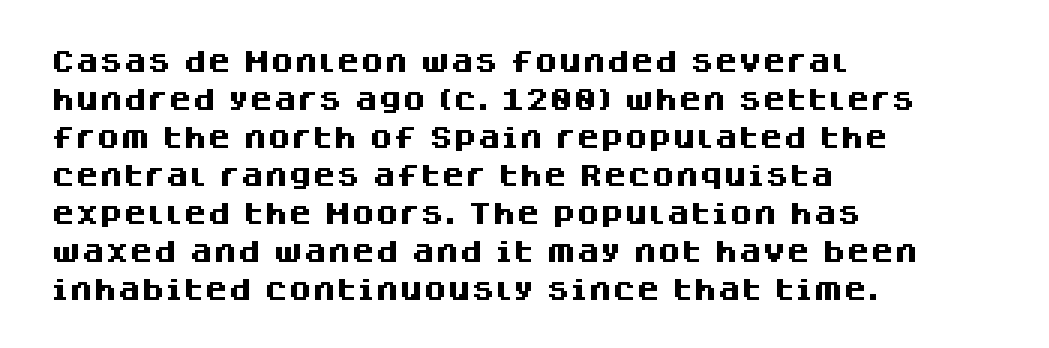
Q: Is the text bold? A: Yes.
Q: Is the text italic (slanted)? A: No, it is upright.
Q: Is the text underlined? A: No.
Q: How is the paragraph aligned? A: Left-aligned.
Q: Is the spacing between letters normal or unusually wide? A: Normal.
Q: Is the spacing between lines tight, normal or loose? A: Normal.
